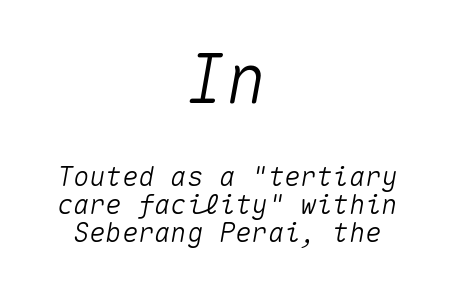
The image shows 68 px text type, italic (leaning right), monospaced; set centered, tight line spacing (1.04x), normal letter spacing, not underlined; the first (top) block is 2.52x larger; medium stroke contrast and a medium x-height.
